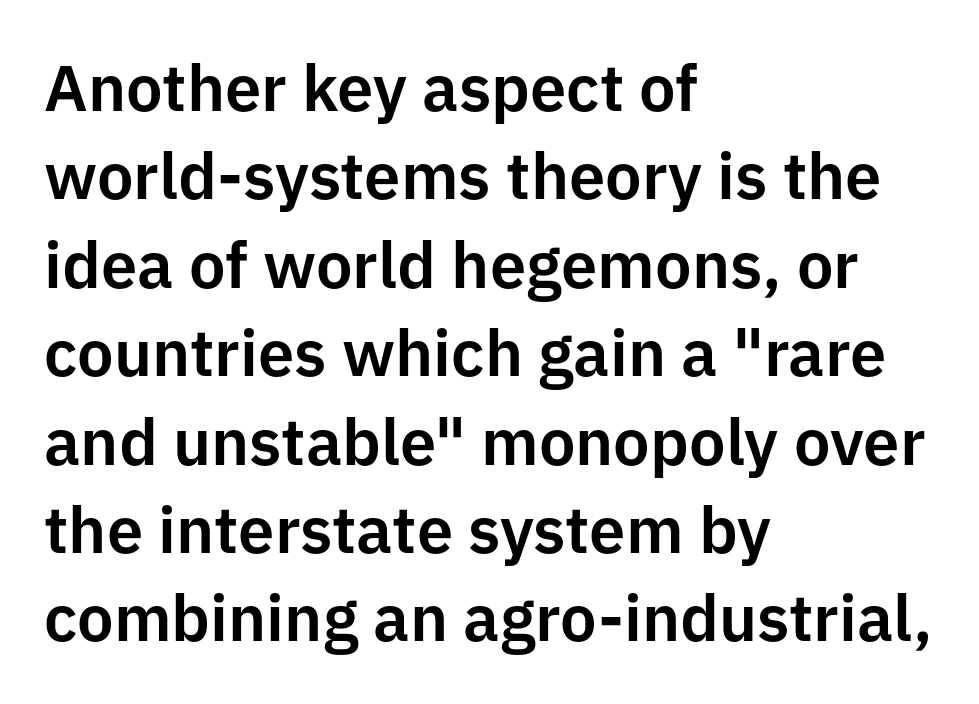
Inter-character spacing is left at the font's built-in metrics. The lines in this sample share a left origin and differ only in where they stop. A roman cut, with each character standing at attention. The rendering shows plain stroke endings on the letterforms — a sans-serif design. Type without underlining.
